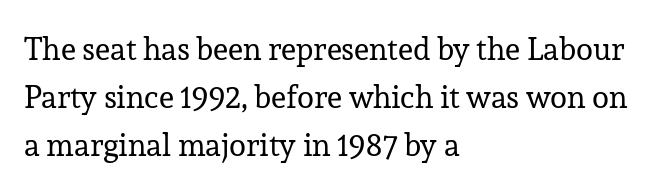
The image shows 31 px regular-weight serif type, upright; set left-aligned, normal line spacing (1.55x), normal letter spacing, not underlined; low stroke contrast and a medium x-height.
